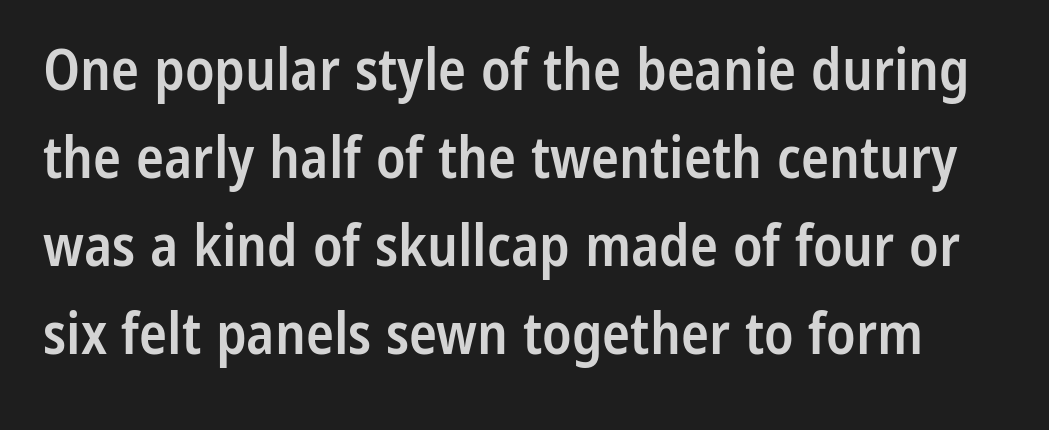
The image shows 58 px semibold, condensed sans-serif type, upright; set normal line spacing (1.52x), normal letter spacing, not underlined; low stroke contrast and a medium x-height.
